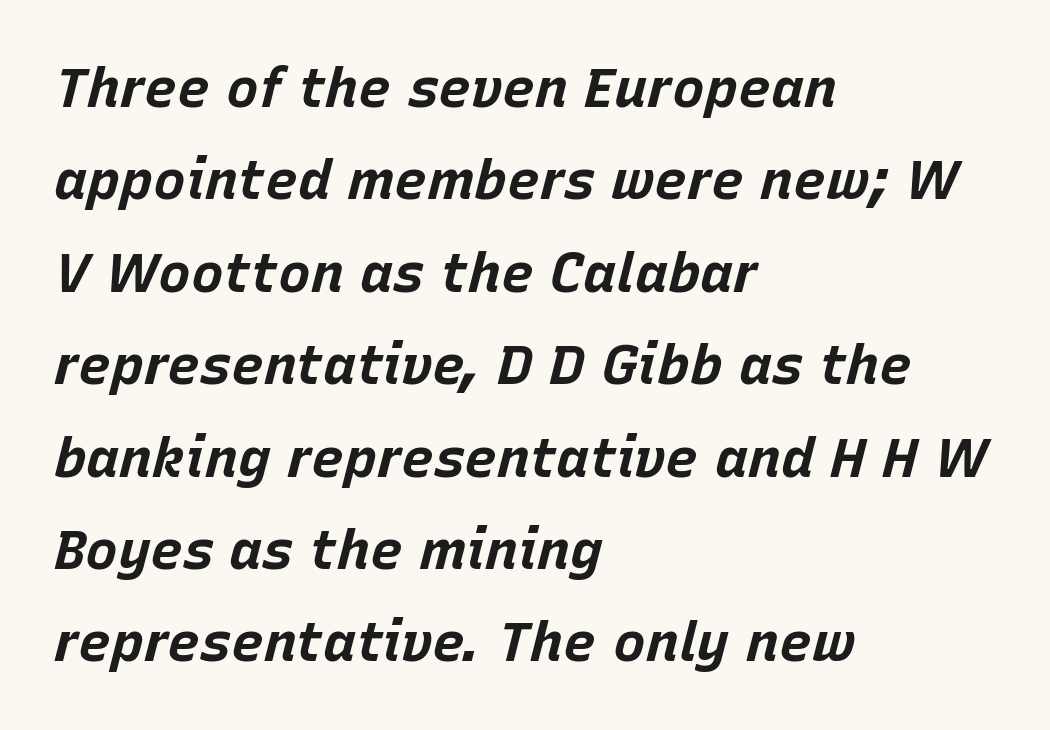
{"italic": "yes", "lean": "right", "slant_degrees": 15, "bold": "yes", "weight": "bold", "width": "normal", "stroke_contrast": "low", "x_height": "large", "monospaced": "no", "underline": "no", "align": "left", "line_spacing": "normal", "line_spacing_ratio": 1.68, "letter_spacing": "normal", "letter_spacing_em": 0.0, "glyph_px": 55}
